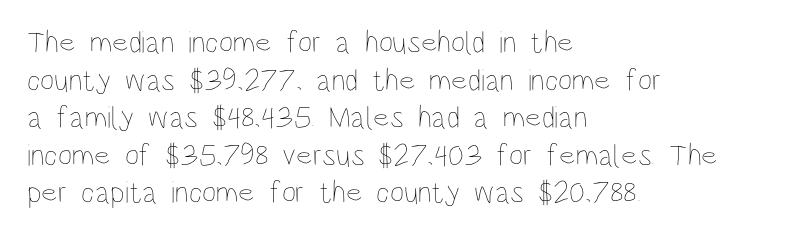
The image shows 31 px thin, condensed type, upright; set left-aligned, line spacing 1.21x, normal letter spacing, not underlined; low stroke contrast and a large x-height.
